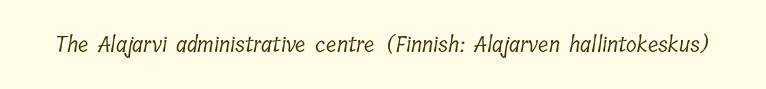
The image shows 22 px text type; set normal letter spacing, not underlined.
